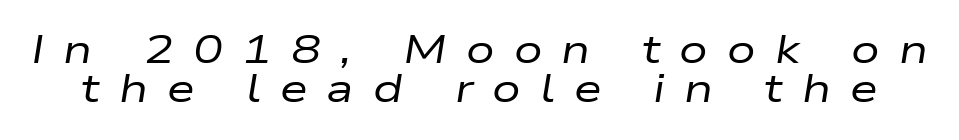
Q: Is the text bold? A: No.
Q: Is the text italic (slanted)? A: Yes, it leans right by about 9 degrees.
Q: Is the text underlined? A: No.
Q: Is the spacing between letters normal or unusually wide? A: Unusually wide.
Q: Is the spacing between lines tight, normal or loose? A: Tight.
Q: Width (condensed, normal, or wide)? A: Wide.
Q: Stroke contrast? A: Low.
Q: x-height? A: Medium.
Q: Monospaced? A: No.
